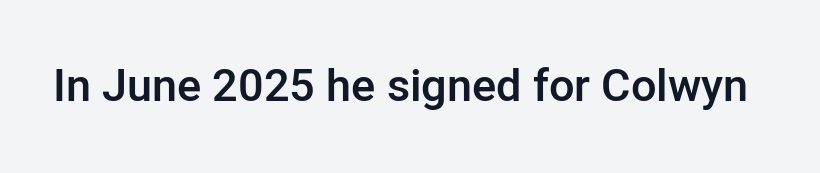
The type is set solid horizontally, with unmodified tracking. Each letter keeps its own natural width here, so spacing adapts to shape. Nope, not italic — everything's standing straight. This is moderately heavy type, rendered in semibold.
